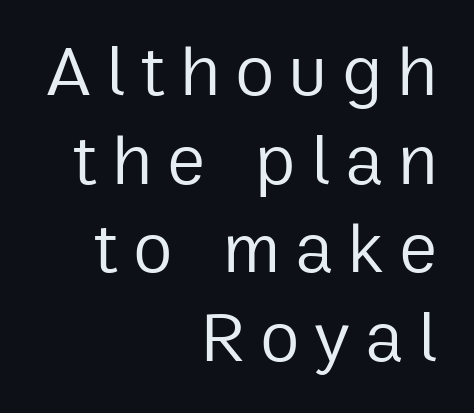
{"serif": "no", "italic": "no", "bold": "no", "weight": "regular", "width": "normal", "stroke_contrast": "low", "x_height": "medium", "monospaced": "no", "underline": "no", "align": "right", "line_spacing_ratio": 1.23, "letter_spacing": "wide", "letter_spacing_em": 0.21, "glyph_px": 72}
